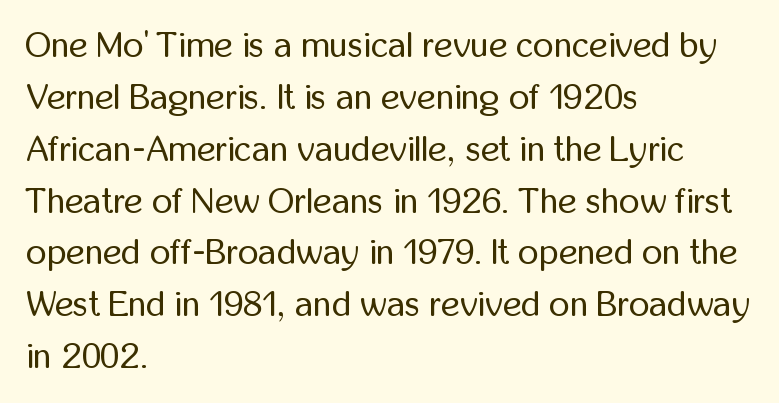
The image shows 36 px regular-weight, condensed sans-serif type, upright; set left-aligned, normal line spacing (1.44x), normal letter spacing, not underlined; low stroke contrast and a medium x-height.
